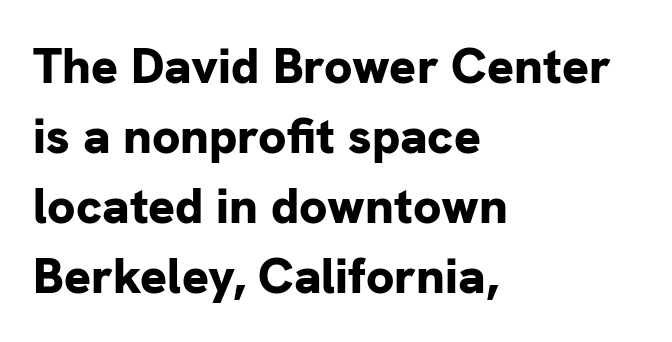
The image shows 50 px bold sans-serif type, upright; set left-aligned, normal line spacing (1.4x), normal letter spacing, not underlined; low stroke contrast and a medium x-height.
